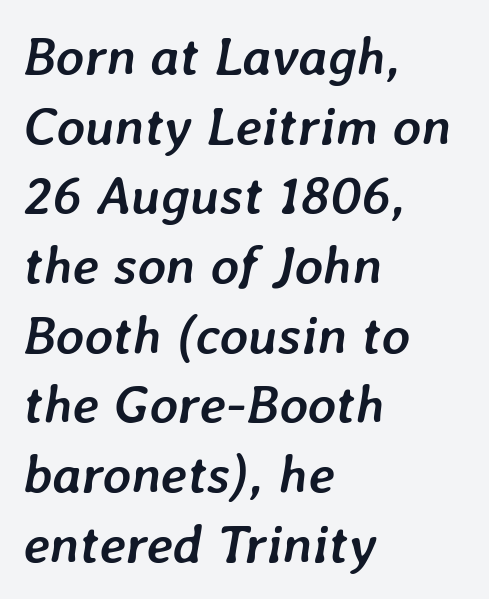
Q: Is the text bold? A: Yes.
Q: Is the text italic (slanted)? A: Yes, it leans right by about 7 degrees.
Q: Is the text underlined? A: No.
Q: How is the paragraph aligned? A: Left-aligned.
Q: Is the spacing between letters normal or unusually wide? A: Normal.
Q: Is the spacing between lines tight, normal or loose? A: Normal.
Q: Width (condensed, normal, or wide)? A: Normal.
Q: Stroke contrast? A: Low.
Q: x-height? A: Medium.
Q: Monospaced? A: No.
